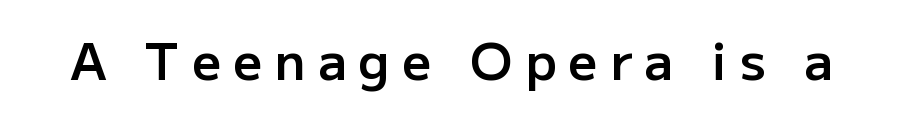
{"serif": "no", "italic": "no", "bold": "semi", "weight": "semibold", "width": "normal", "stroke_contrast": "low", "x_height": "medium", "monospaced": "no", "underline": "no", "letter_spacing": "wide", "letter_spacing_em": 0.24, "glyph_px": 51}
